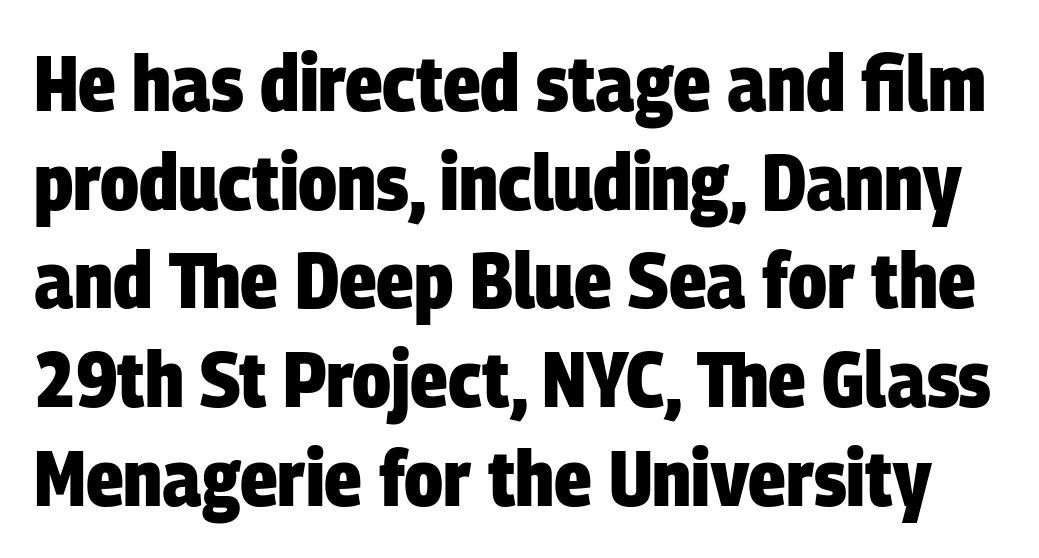
Q: Is the text bold? A: Yes.
Q: Is the typeface a serif or a sans-serif typeface? A: Sans-serif.
Q: Is the text underlined? A: No.
Q: Is the spacing between letters normal or unusually wide? A: Normal.
Q: Is the spacing between lines tight, normal or loose? A: Normal.
Q: Width (condensed, normal, or wide)? A: Condensed.
Q: Stroke contrast? A: Low.
Q: x-height? A: Large.
Q: Monospaced? A: No.
